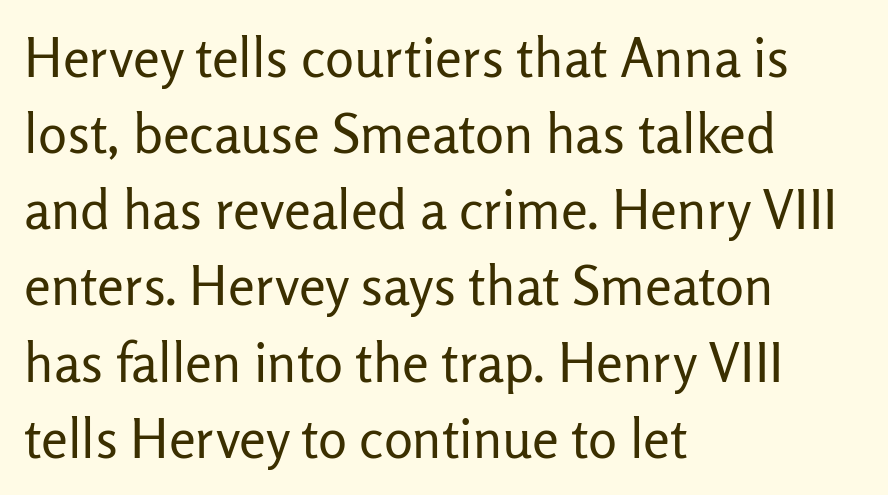
Q: Is the text bold? A: No.
Q: Is the text italic (slanted)? A: No, it is upright.
Q: Is the typeface a serif or a sans-serif typeface? A: Sans-serif.
Q: Is the text underlined? A: No.
Q: How is the paragraph aligned? A: Left-aligned.
Q: Is the spacing between letters normal or unusually wide? A: Normal.
Q: Is the spacing between lines tight, normal or loose? A: Normal.
Q: Width (condensed, normal, or wide)? A: Normal.
Q: Stroke contrast? A: Low.
Q: x-height? A: Medium.
Q: Monospaced? A: No.
